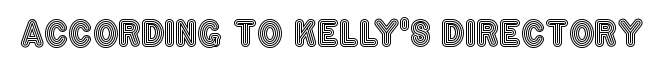
The image shows 35 px condensed type, upright; set normal letter spacing, not underlined; a large x-height.
